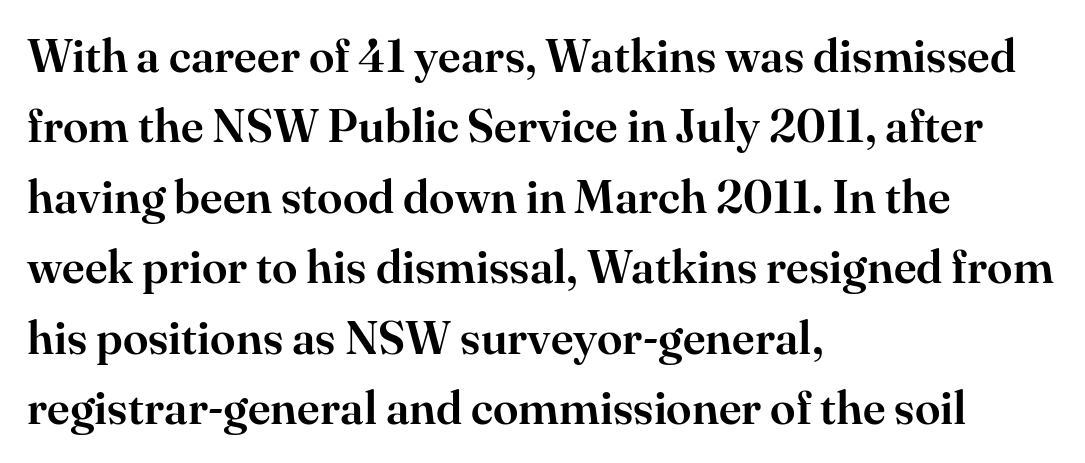
{"serif": "yes", "italic": "no", "width": "normal", "stroke_contrast": "high", "x_height": "small", "monospaced": "no", "underline": "no", "align": "left", "line_spacing": "normal", "line_spacing_ratio": 1.53, "letter_spacing": "normal", "letter_spacing_em": 0.0, "glyph_px": 46}
